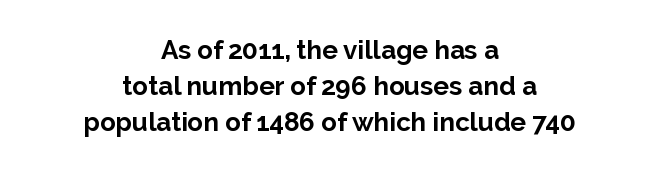
The image shows 26 px bold type, upright; set centered, normal line spacing (1.38x), normal letter spacing, not underlined.
